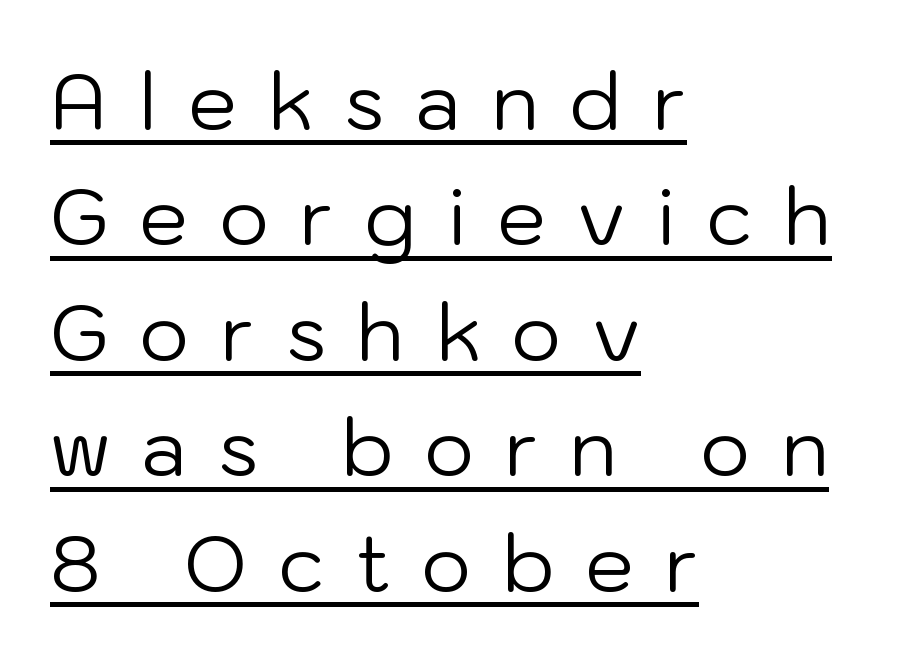
{"serif": "no", "italic": "no", "bold": "no", "weight": "regular", "width": "normal", "stroke_contrast": "low", "x_height": "medium", "monospaced": "no", "underline": "yes", "align": "left", "line_spacing": "normal", "line_spacing_ratio": 1.5, "letter_spacing": "wide", "letter_spacing_em": 0.41, "glyph_px": 77}
